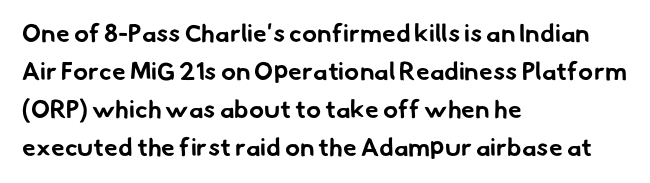
The gap between lines stays unmarked. Normally led — the rows are evenly, conventionally spaced. Alignment: flush left. Compared with an ordinary text face, these strokes are far heavier — a full bold. Students, note that the glyphs here touch the page at normal intervals.
